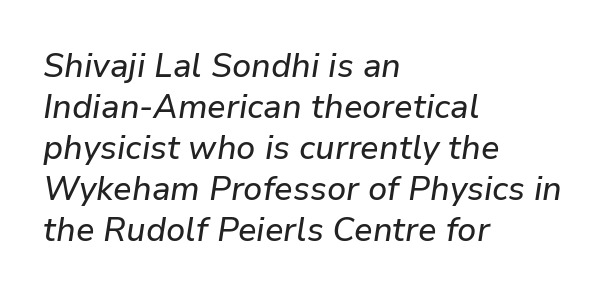
The image shows 33 px text type, italic (leaning right); set left-aligned, line spacing 1.24x, normal letter spacing, not underlined; low stroke contrast and a medium x-height.
